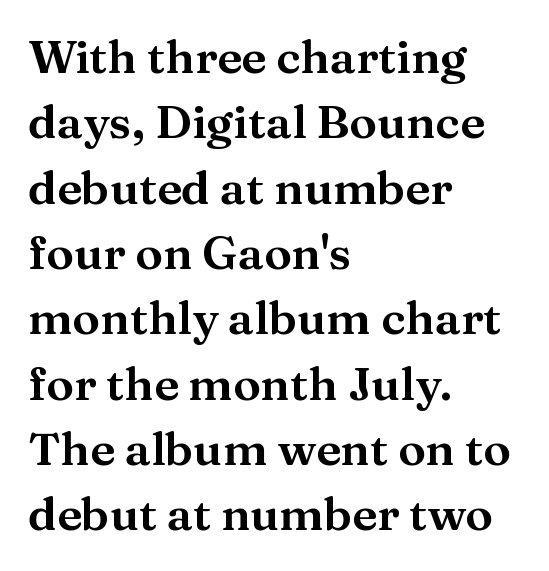
The image shows 46 px wide serif type, upright; set left-aligned, normal line spacing (1.42x), normal letter spacing, not underlined; medium stroke contrast and a medium x-height.
